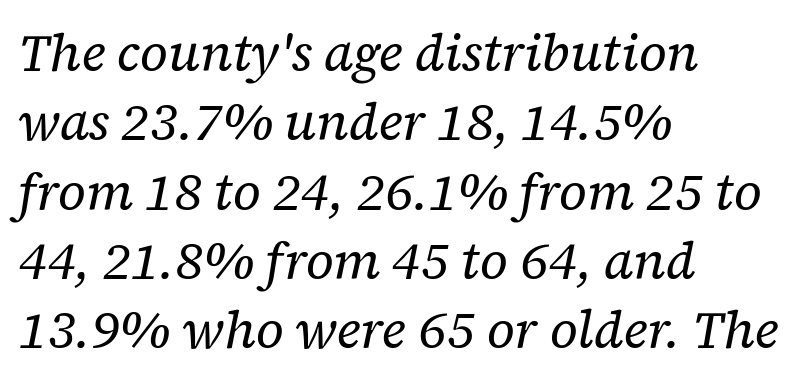
Q: Is the text bold? A: No.
Q: Is the text italic (slanted)? A: Yes, it leans right by about 12 degrees.
Q: Is the typeface a serif or a sans-serif typeface? A: Serif.
Q: Is the text underlined? A: No.
Q: How is the paragraph aligned? A: Left-aligned.
Q: Is the spacing between letters normal or unusually wide? A: Normal.
Q: Is the spacing between lines tight, normal or loose? A: Normal.
Q: Width (condensed, normal, or wide)? A: Normal.
Q: Stroke contrast? A: Low.
Q: x-height? A: Medium.
Q: Monospaced? A: No.
